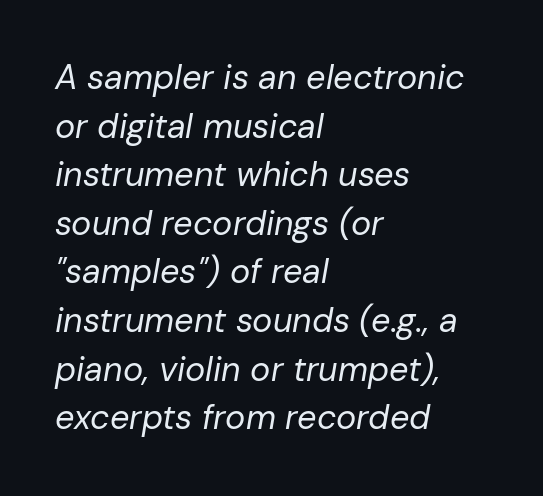
An italicized treatment has been applied to the whole sample. This rendering features lettering with no underline. Every row of glyphs begins at an identical x-position on the left. Bold? No — there's no thickening of the strokes.
